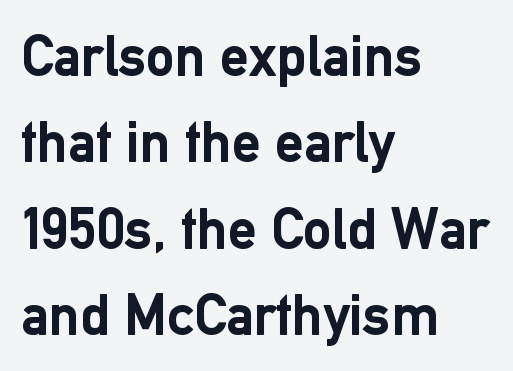
Q: Is the text bold? A: Yes.
Q: Is the text italic (slanted)? A: No, it is upright.
Q: Is the typeface a serif or a sans-serif typeface? A: Sans-serif.
Q: Is the text underlined? A: No.
Q: How is the paragraph aligned? A: Left-aligned.
Q: Is the spacing between letters normal or unusually wide? A: Normal.
Q: Is the spacing between lines tight, normal or loose? A: Normal.
Q: Width (condensed, normal, or wide)? A: Normal.
Q: Stroke contrast? A: Low.
Q: x-height? A: Medium.
Q: Monospaced? A: No.
